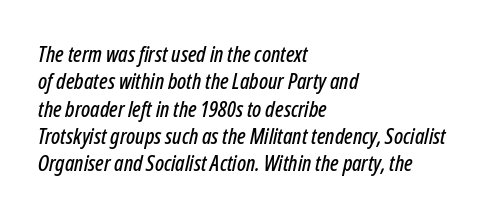
The image shows 22 px text type, italic (leaning right); set left-aligned, line spacing 1.24x, normal letter spacing, not underlined.
